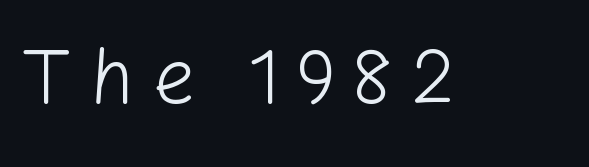
The characters display no serif detailing; their extremities are plain. Style check: upright. Honestly, the letter spacing is so wide it's the main thing you notice. Descenders are the only things crossing below the line. You could not count columns in this text — the font is proportionally spaced. No chunkiness to these letters — they're not bold.
